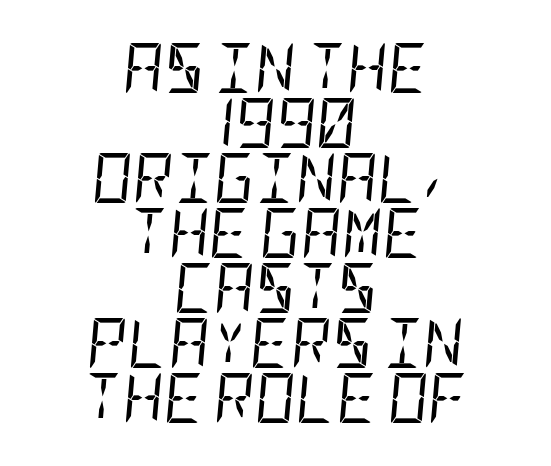
The image shows 50 px regular-weight, condensed type, italic (leaning right); set centered, tight line spacing (1.1x), normal letter spacing, not underlined; low stroke contrast and a large x-height.
